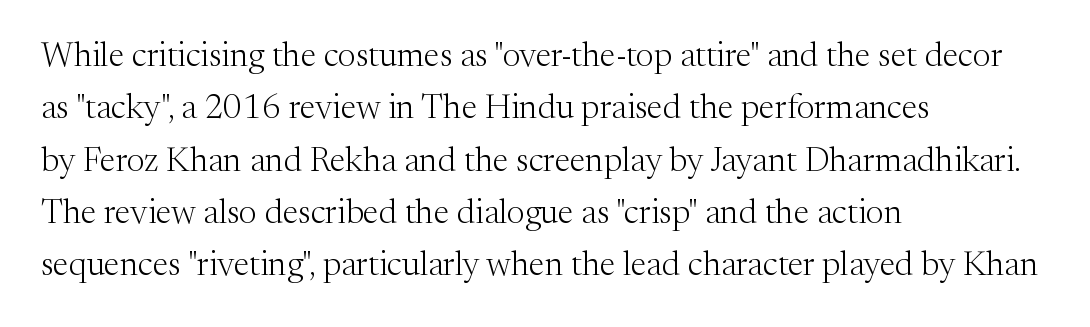
Just letters on the line, the space beneath them empty. Stems here are at most as thick as an everyday book face. The letters stand upright; this is a roman face. The designer went with a serif here, giving each stem small feet.
